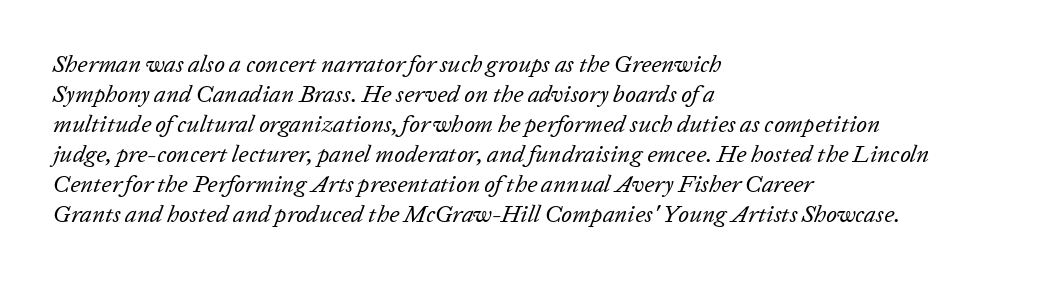
{"italic": "yes", "lean": "right", "slant_degrees": 20, "bold": "no", "underline": "no", "align": "left", "line_spacing": "normal", "line_spacing_ratio": 1.25, "letter_spacing": "normal", "letter_spacing_em": 0.0, "glyph_px": 24}
